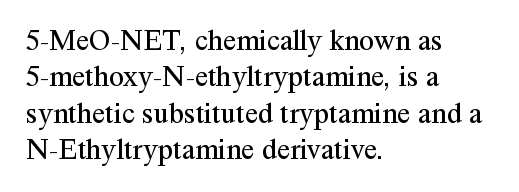
Q: Is the text bold? A: No.
Q: Is the text italic (slanted)? A: No, it is upright.
Q: Is the typeface a serif or a sans-serif typeface? A: Serif.
Q: Is the text underlined? A: No.
Q: How is the paragraph aligned? A: Left-aligned.
Q: Is the spacing between letters normal or unusually wide? A: Normal.
Q: Width (condensed, normal, or wide)? A: Normal.
Q: Stroke contrast? A: Medium.
Q: x-height? A: Medium.
Q: Monospaced? A: No.
